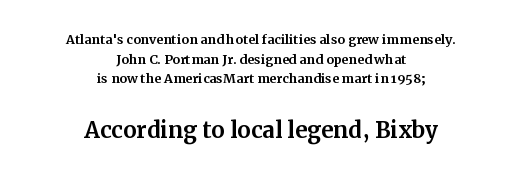
{"serif": "yes", "italic": "no", "width": "normal", "stroke_contrast": "medium", "x_height": "medium", "monospaced": "no", "underline": "no", "align": "center", "line_spacing_ratio": 1.16, "letter_spacing": "normal", "letter_spacing_em": 0.0, "larger_block": "second", "size_ratio": 1.76, "glyph_px": 30}
